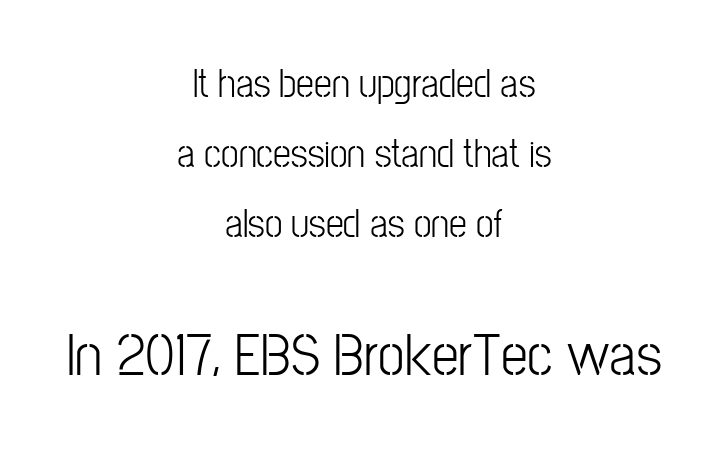
{"serif": "no", "italic": "no", "width": "condensed", "stroke_contrast": "low", "x_height": "medium", "monospaced": "no", "underline": "no", "align": "center", "line_spacing_ratio": 1.75, "letter_spacing": "normal", "letter_spacing_em": 0.0, "larger_block": "second", "size_ratio": 1.5, "glyph_px": 60}
